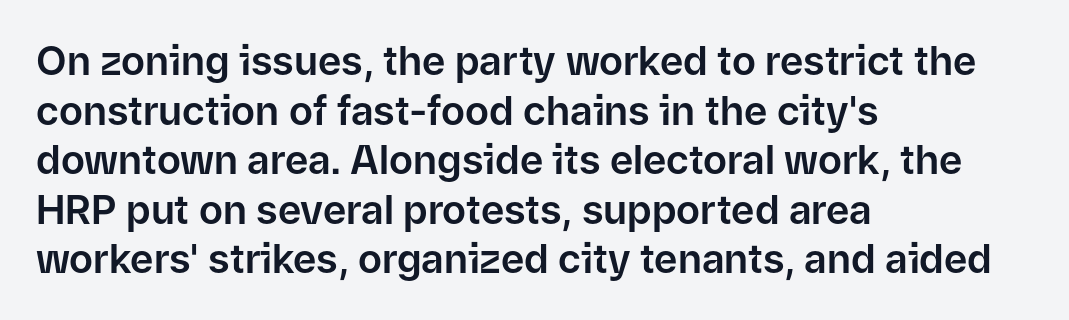
The passage shown is typed in a proportional face where columns would drift. Any mark beneath the type? The region is blank. The lines in this sample share a left origin and differ only in where they stop. Look at the bottom of the vertical strokes: they stop flat, with no serifs. Ascenders rise straight up at ninety degrees.
